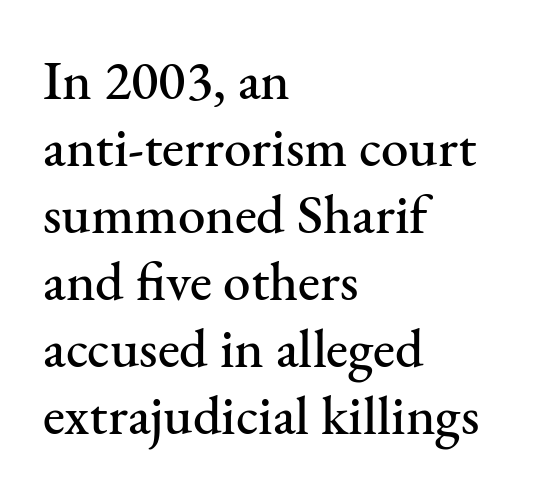
{"serif": "yes", "italic": "no", "width": "normal", "stroke_contrast": "medium", "x_height": "small", "monospaced": "no", "underline": "no", "align": "left", "line_spacing_ratio": 1.22, "letter_spacing": "normal", "letter_spacing_em": 0.0, "glyph_px": 55}
